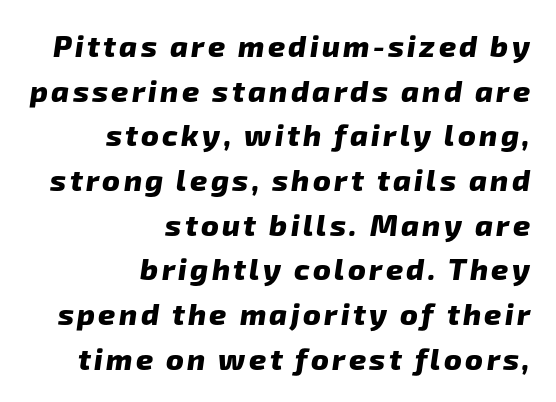
{"serif": "no", "bold": "yes", "weight": "heavy", "width": "normal", "stroke_contrast": "low", "x_height": "medium", "monospaced": "no", "underline": "no", "align": "right", "line_spacing": "normal", "line_spacing_ratio": 1.49, "glyph_px": 30}
